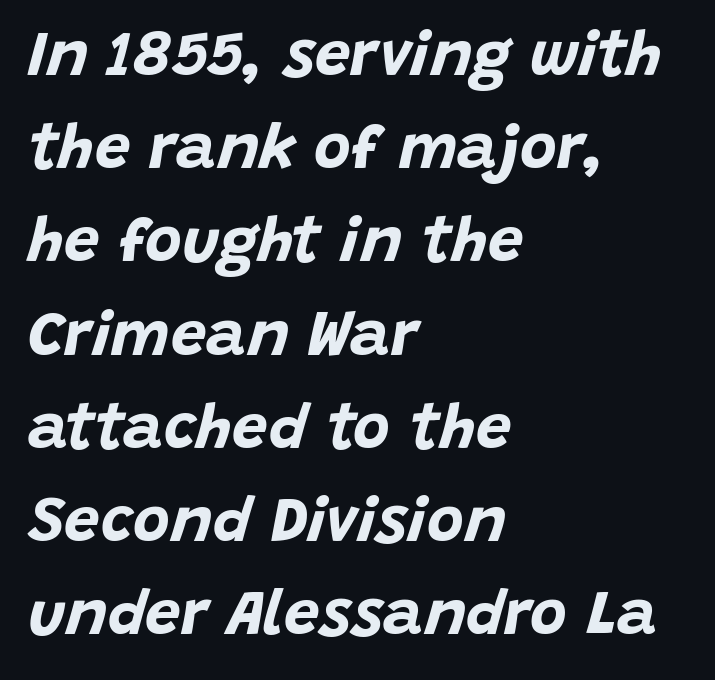
The image shows 63 px bold type, italic (leaning right); set left-aligned, normal line spacing (1.48x), normal letter spacing, not underlined; low stroke contrast and a large x-height.
